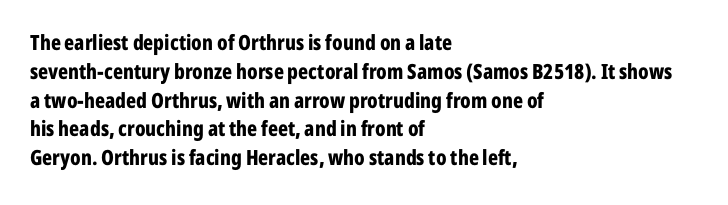
The image shows 21 px bold type, upright; set left-aligned, normal line spacing (1.37x), normal letter spacing, not underlined.
